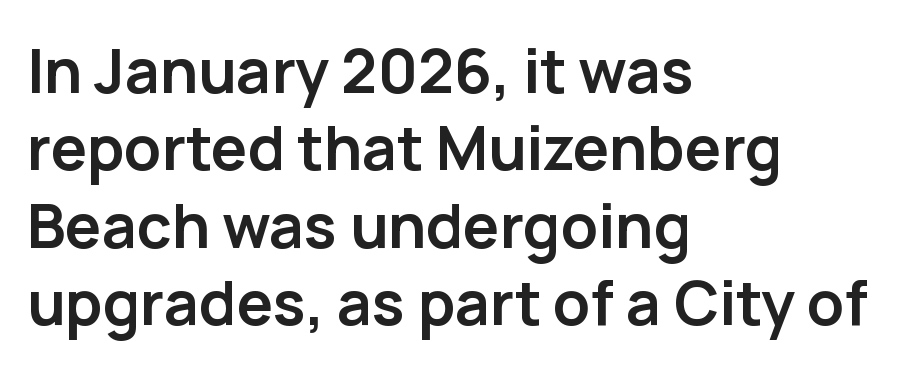
How are the letters spaced? Ordinarily, with no added tracking. Vertical strokes here are truly vertical. Character widths vary here, with narrow letters taking less room than wide ones. Rows of type keep a routine distance in the vertical direction. Does the weight exceed regular? Yes, all the way to bold.
